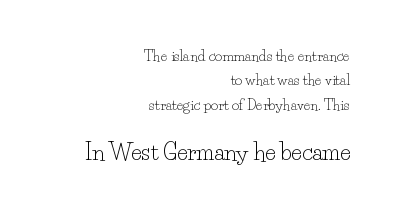
Q: Is the text bold? A: No.
Q: Is the text italic (slanted)? A: No, it is upright.
Q: Is the text underlined? A: No.
Q: How is the paragraph aligned? A: Right-aligned.
Q: Is the spacing between letters normal or unusually wide? A: Normal.
Q: Which block of text is set in a larger size, the first (top) or the second (bottom)? A: The second (bottom) one.
